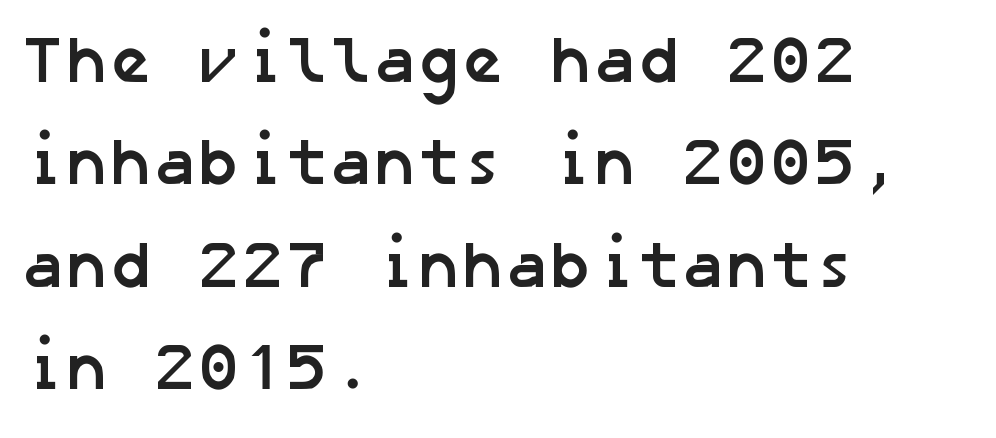
{"serif": "no", "bold": "yes", "weight": "semibold", "width": "normal", "stroke_contrast": "low", "x_height": "medium", "underline": "no", "align": "left", "line_spacing": "normal", "line_spacing_ratio": 1.55, "letter_spacing": "normal", "letter_spacing_em": 0.0, "glyph_px": 66}
